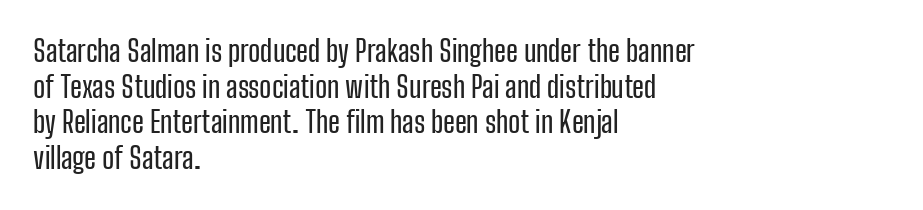
The image shows 29 px condensed sans-serif type, upright; set left-aligned, line spacing 1.23x, normal letter spacing, not underlined; low stroke contrast and a medium x-height.
